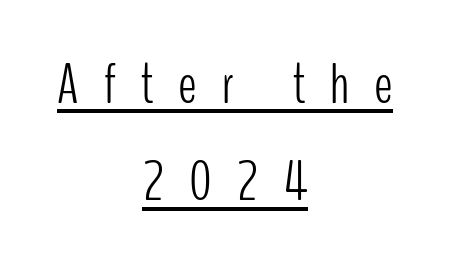
The image shows 57 px light, condensed sans-serif type, upright; set centered, line spacing 1.71x, unusually wide letter spacing (+0.44 em), underlined; low stroke contrast and a medium x-height.
